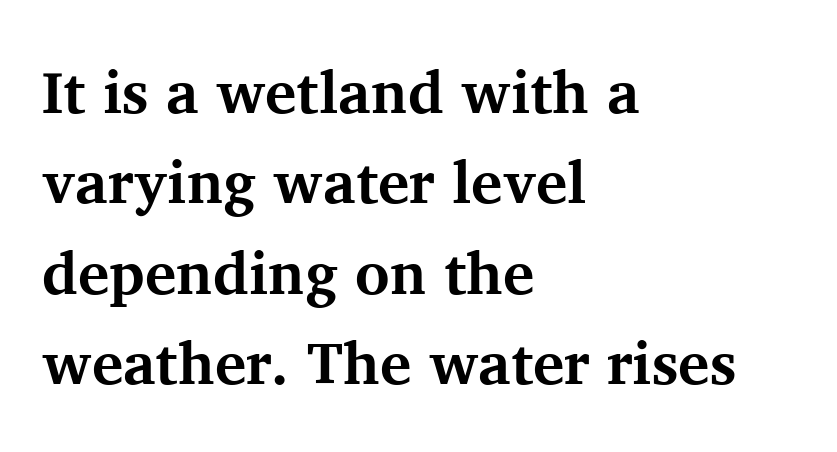
The image shows 59 px bold serif type, upright; set left-aligned, normal line spacing (1.53x), normal letter spacing, not underlined; medium stroke contrast and a medium x-height.
